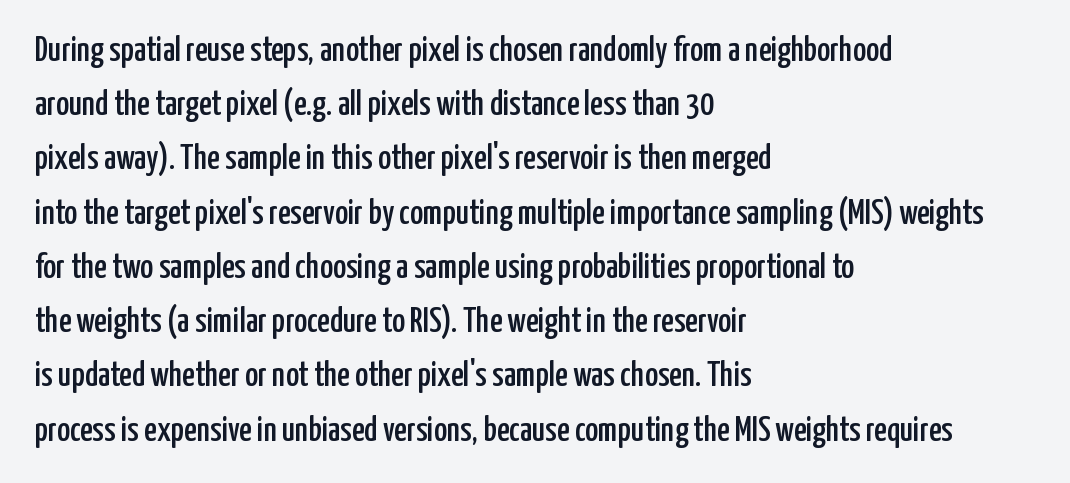
Q: Is the text italic (slanted)? A: No, it is upright.
Q: Is the typeface a serif or a sans-serif typeface? A: Sans-serif.
Q: Is the text underlined? A: No.
Q: How is the paragraph aligned? A: Left-aligned.
Q: Is the spacing between letters normal or unusually wide? A: Normal.
Q: Is the spacing between lines tight, normal or loose? A: Normal.
Q: Width (condensed, normal, or wide)? A: Condensed.
Q: Stroke contrast? A: Low.
Q: x-height? A: Medium.
Q: Monospaced? A: No.
